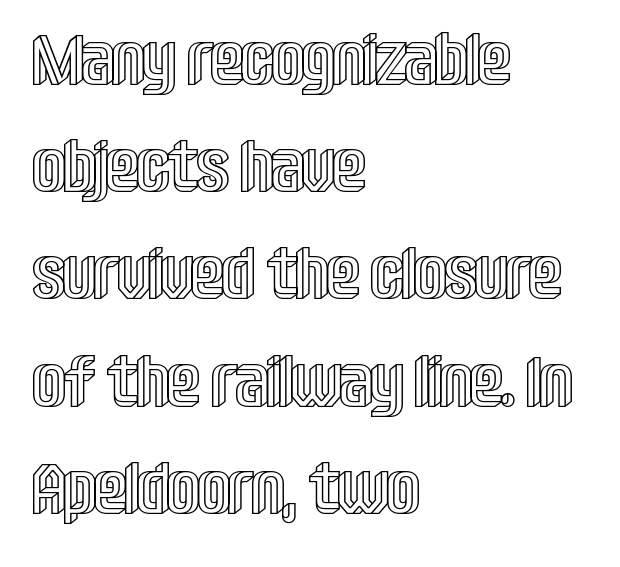
Q: Is the text italic (slanted)? A: No, it is upright.
Q: Is the text underlined? A: No.
Q: How is the paragraph aligned? A: Left-aligned.
Q: Is the spacing between letters normal or unusually wide? A: Normal.
Q: Is the spacing between lines tight, normal or loose? A: Normal.
Q: Width (condensed, normal, or wide)? A: Condensed.
Q: x-height? A: Large.
Q: Monospaced? A: No.
